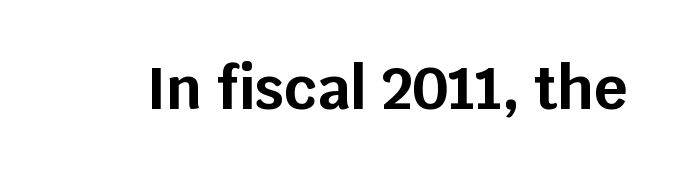
Weight: bold. How are the letters spaced? Ordinarily, with no added tracking. Do the letters lean? They stand straight. Looks like regular typesetting: each glyph gets only the width it needs. Typographically, this falls in the sans-serif category.
